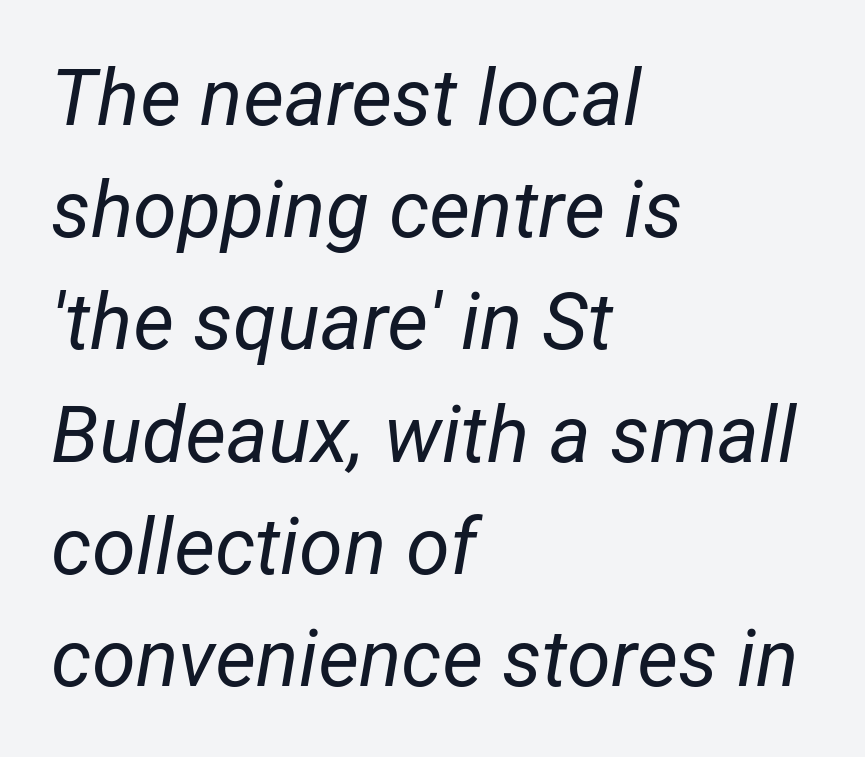
Q: Is the text bold? A: No.
Q: Is the text italic (slanted)? A: Yes, it leans right by about 12 degrees.
Q: Is the text underlined? A: No.
Q: How is the paragraph aligned? A: Left-aligned.
Q: Is the spacing between letters normal or unusually wide? A: Normal.
Q: Is the spacing between lines tight, normal or loose? A: Normal.
Q: Width (condensed, normal, or wide)? A: Normal.
Q: Stroke contrast? A: Low.
Q: x-height? A: Medium.
Q: Monospaced? A: No.
